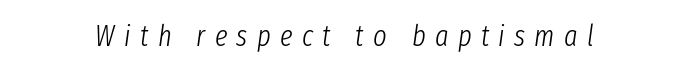
The image shows 29 px light, condensed type, italic (leaning right); set unusually wide letter spacing (+0.32 em), not underlined; low stroke contrast and a medium x-height.
